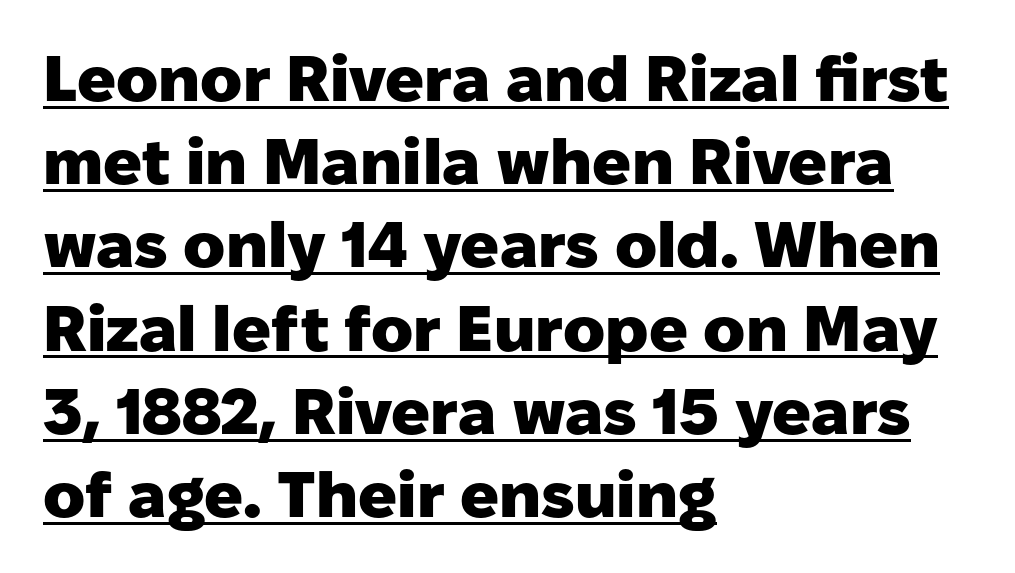
The image shows 64 px heavy sans-serif type, upright; set left-aligned, normal line spacing (1.3x), normal letter spacing, underlined; low stroke contrast and a medium x-height.
